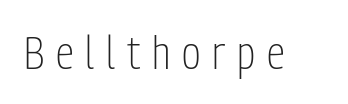
Q: Is the text bold? A: No.
Q: Is the text italic (slanted)? A: No, it is upright.
Q: Is the typeface a serif or a sans-serif typeface? A: Sans-serif.
Q: Is the text underlined? A: No.
Q: Is the spacing between letters normal or unusually wide? A: Unusually wide.
Q: Width (condensed, normal, or wide)? A: Condensed.
Q: Stroke contrast? A: Low.
Q: x-height? A: Medium.
Q: Monospaced? A: No.
